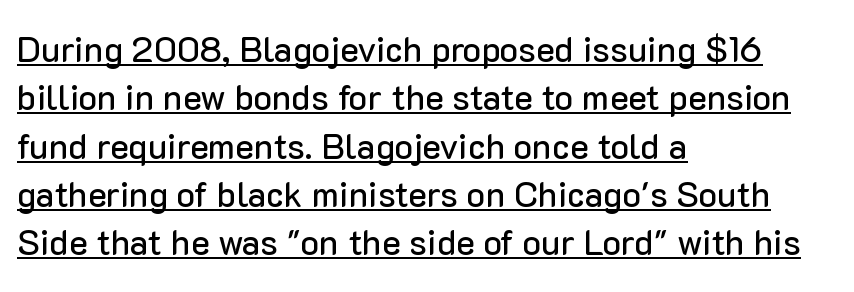
Note the varied advance widths — an 'i' is clearly narrower than an 'm'. The type sits square on the baseline with zero lean. Line beginnings align vertically; line endings do not. Are there feet on the stems? There aren't — it's a sans.
